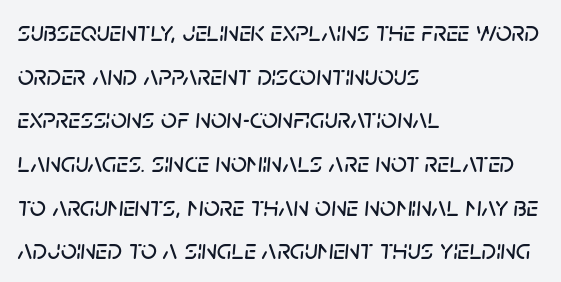
Q: Is the text italic (slanted)? A: Yes, it leans right by about 5 degrees.
Q: Is the text underlined? A: No.
Q: How is the paragraph aligned? A: Left-aligned.
Q: Is the spacing between letters normal or unusually wide? A: Normal.
Q: Is the spacing between lines tight, normal or loose? A: Normal.
Q: Width (condensed, normal, or wide)? A: Normal.
Q: Stroke contrast? A: Low.
Q: x-height? A: Large.
Q: Monospaced? A: No.
